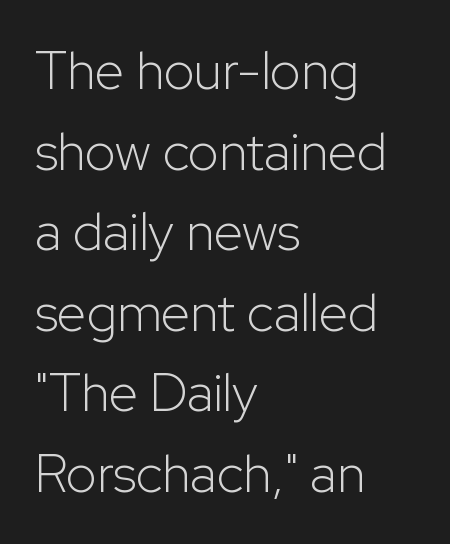
This is sans-serif lettering, the kind often seen on screens and signage. Each new line begins a customary step beneath the previous one. Is this a fixed-width face? No — the glyphs have proportional, varying widths. Each stroke keeps to a modest, everyday thickness or less. You can tell it's not italic because the verticals are truly vertical. Where is the straight margin? On the left.
